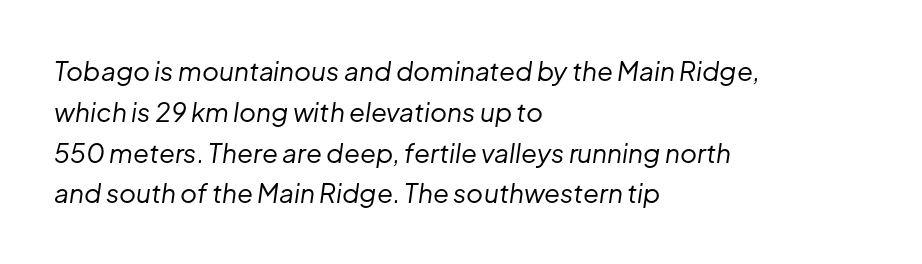
The image shows 26 px text type, italic (leaning right); set left-aligned, normal line spacing (1.57x), normal letter spacing, not underlined.
